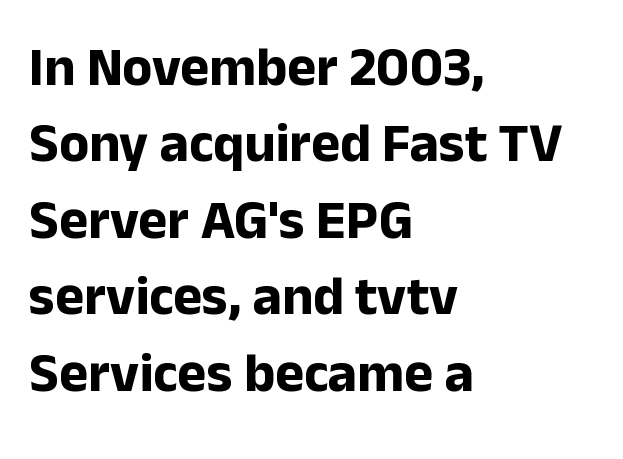
Q: Is the text bold? A: Yes.
Q: Is the text italic (slanted)? A: No, it is upright.
Q: Is the typeface a serif or a sans-serif typeface? A: Sans-serif.
Q: Is the text underlined? A: No.
Q: How is the paragraph aligned? A: Left-aligned.
Q: Is the spacing between letters normal or unusually wide? A: Normal.
Q: Is the spacing between lines tight, normal or loose? A: Normal.
Q: Width (condensed, normal, or wide)? A: Normal.
Q: Stroke contrast? A: Low.
Q: x-height? A: Medium.
Q: Monospaced? A: No.
